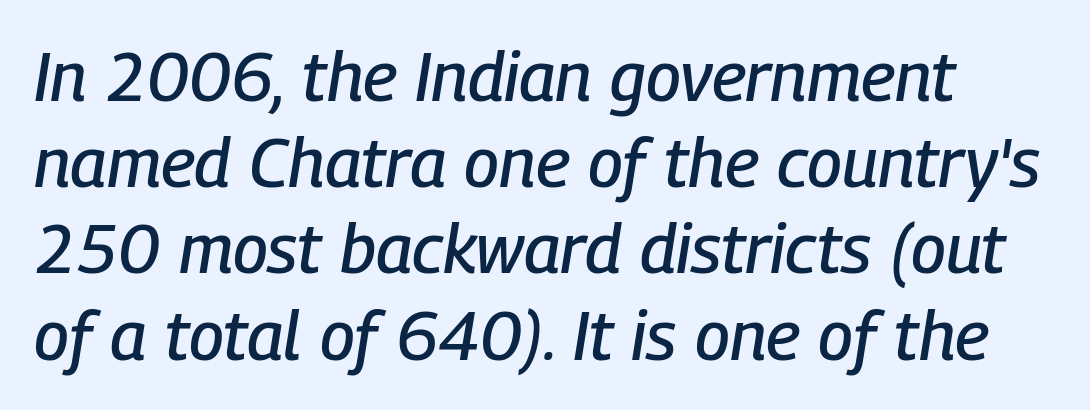
{"italic": "yes", "lean": "right", "slant_degrees": 9, "width": "condensed", "stroke_contrast": "low", "x_height": "medium", "monospaced": "no", "underline": "no", "line_spacing": "normal", "line_spacing_ratio": 1.25, "letter_spacing": "normal", "letter_spacing_em": 0.0, "glyph_px": 69}
